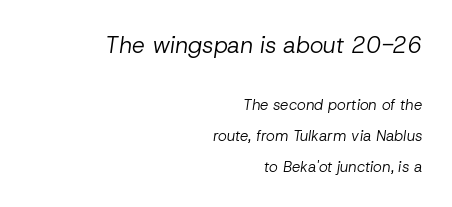
The image shows 23 px text type, italic (leaning right); set right-aligned, loose line spacing (2.04x), normal letter spacing, not underlined; the first (top) block is 1.53x larger.
